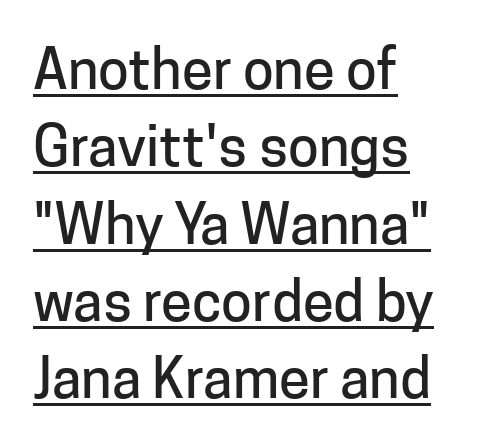
The text block is weighted toward the left margin, trailing off unevenly rightward. The lettering is marked with a stroke running underneath it. Posture: upright roman. The passage shown has conventional tracking throughout.
